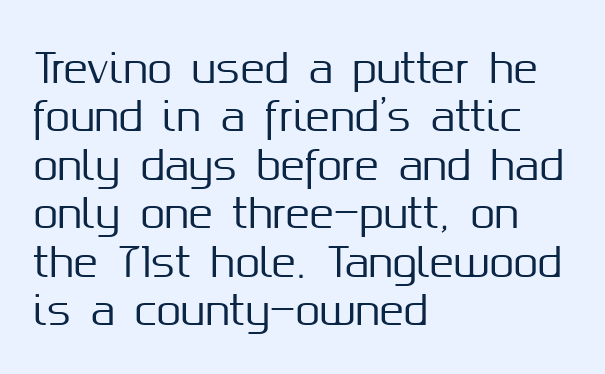
The image shows 40 px sans-serif type, upright; set left-aligned, line spacing 1.21x, normal letter spacing, not underlined; medium stroke contrast and a medium x-height.
